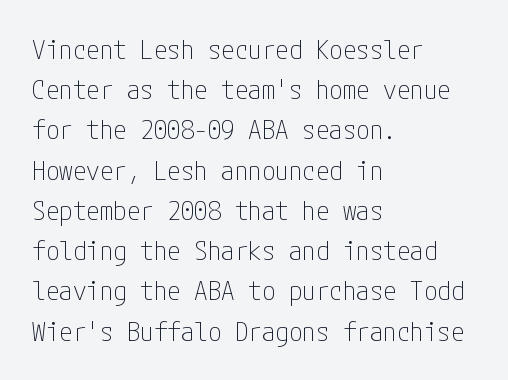
The image shows 27 px text type, upright; set left-aligned, normal line spacing (1.49x), normal letter spacing, not underlined.
